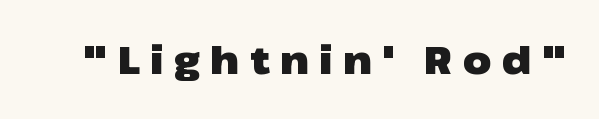
Q: Is the text bold? A: Yes.
Q: Is the text italic (slanted)? A: No, it is upright.
Q: Is the typeface a serif or a sans-serif typeface? A: Sans-serif.
Q: Is the text underlined? A: No.
Q: Is the spacing between letters normal or unusually wide? A: Unusually wide.
Q: Width (condensed, normal, or wide)? A: Wide.
Q: Stroke contrast? A: Low.
Q: x-height? A: Medium.
Q: Monospaced? A: No.
